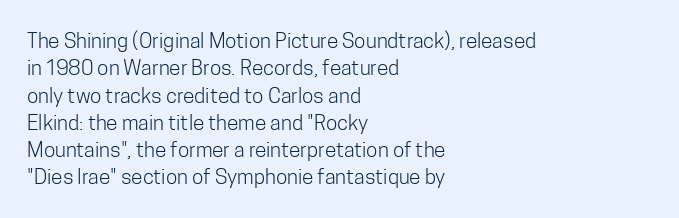
Q: Is the text bold? A: No.
Q: Is the text italic (slanted)? A: No, it is upright.
Q: Is the text underlined? A: No.
Q: How is the paragraph aligned? A: Left-aligned.
Q: Is the spacing between letters normal or unusually wide? A: Normal.
Q: Is the spacing between lines tight, normal or loose? A: Normal.
